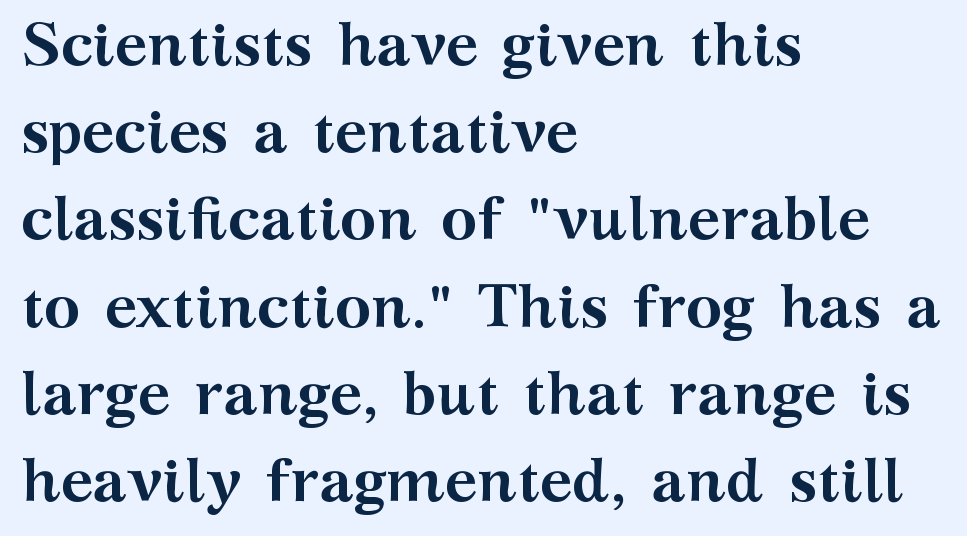
{"serif": "yes", "italic": "no", "bold": "yes", "weight": "semibold", "width": "wide", "stroke_contrast": "medium", "x_height": "medium", "monospaced": "no", "underline": "no", "align": "left", "line_spacing": "normal", "line_spacing_ratio": 1.43, "letter_spacing": "normal", "letter_spacing_em": 0.0, "glyph_px": 61}
